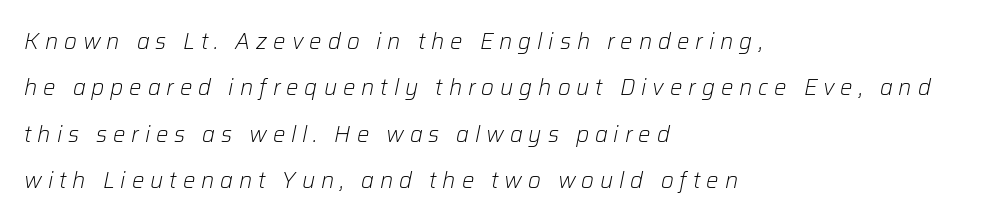
{"italic": "yes", "lean": "right", "slant_degrees": 12, "bold": "no", "underline": "no", "align": "left", "line_spacing": "loose", "line_spacing_ratio": 2.11, "letter_spacing": "wide", "letter_spacing_em": 0.27, "glyph_px": 22}
